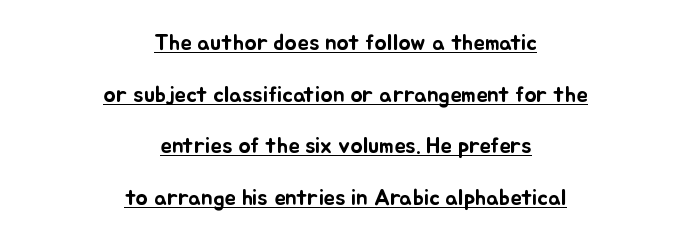
Q: Is the text italic (slanted)? A: No, it is upright.
Q: Is the text underlined? A: Yes.
Q: How is the paragraph aligned? A: Centered.
Q: Is the spacing between letters normal or unusually wide? A: Normal.
Q: Is the spacing between lines tight, normal or loose? A: Loose.
